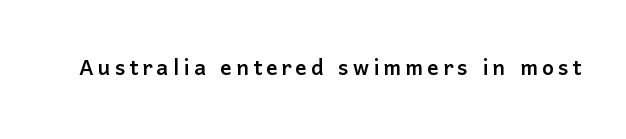
The image shows 28 px sans-serif type, upright; set not underlined; low stroke contrast and a medium x-height.
